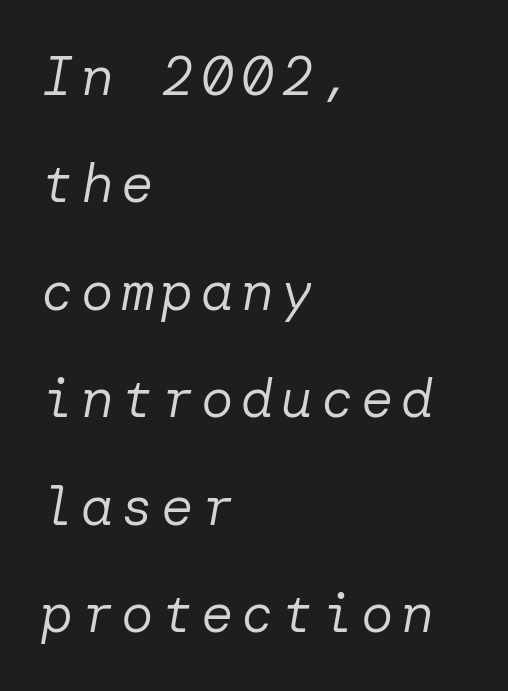
{"italic": "yes", "lean": "right", "slant_degrees": 10, "bold": "no", "weight": "regular", "width": "normal", "stroke_contrast": "low", "x_height": "medium", "underline": "no", "align": "left", "line_spacing": "loose", "line_spacing_ratio": 1.99, "glyph_px": 54}
